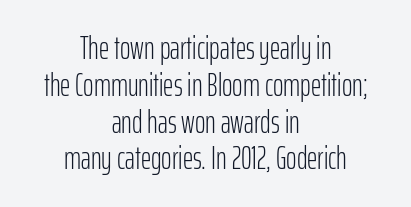
Q: Is the text bold? A: No.
Q: Is the text italic (slanted)? A: No, it is upright.
Q: Is the typeface a serif or a sans-serif typeface? A: Sans-serif.
Q: Is the text underlined? A: No.
Q: How is the paragraph aligned? A: Centered.
Q: Is the spacing between letters normal or unusually wide? A: Normal.
Q: Is the spacing between lines tight, normal or loose? A: Tight.
Q: Width (condensed, normal, or wide)? A: Condensed.
Q: Stroke contrast? A: Low.
Q: x-height? A: Medium.
Q: Monospaced? A: No.
